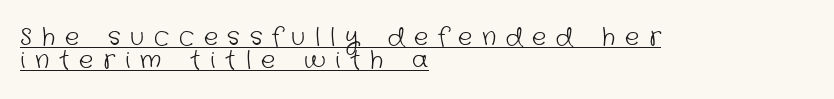
{"bold": "no", "underline": "yes", "align": "left", "line_spacing": "tight", "line_spacing_ratio": 0.96, "letter_spacing": "wide", "letter_spacing_em": 0.41, "glyph_px": 24}
